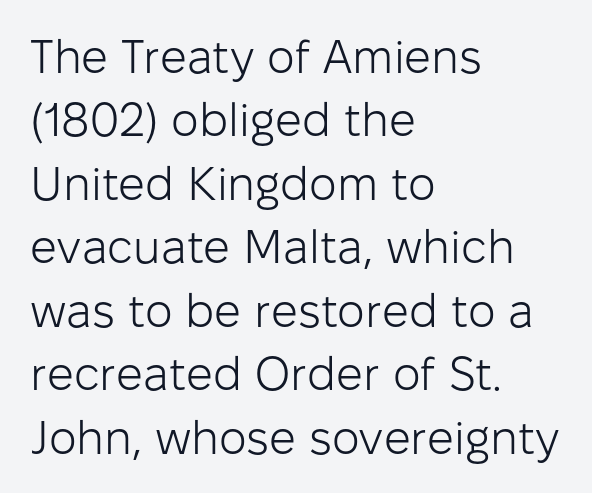
{"serif": "no", "italic": "no", "bold": "no", "weight": "light", "width": "normal", "stroke_contrast": "low", "x_height": "medium", "monospaced": "no", "underline": "no", "align": "left", "line_spacing": "normal", "line_spacing_ratio": 1.35, "letter_spacing": "normal", "letter_spacing_em": 0.0, "glyph_px": 47}
